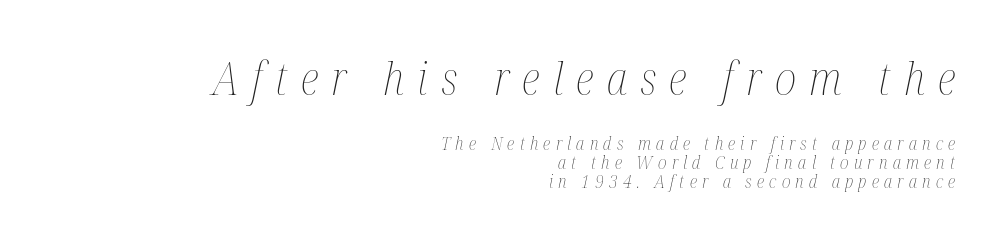
Q: Is the text bold? A: No.
Q: Is the text italic (slanted)? A: Yes, it leans right by about 12 degrees.
Q: Is the text underlined? A: No.
Q: How is the paragraph aligned? A: Right-aligned.
Q: Is the spacing between letters normal or unusually wide? A: Unusually wide.
Q: Is the spacing between lines tight, normal or loose? A: Tight.
Q: Which block of text is set in a larger size, the first (top) or the second (bottom)? A: The first (top) one.
Q: Width (condensed, normal, or wide)? A: Condensed.
Q: Stroke contrast? A: Medium.
Q: x-height? A: Medium.
Q: Monospaced? A: No.
